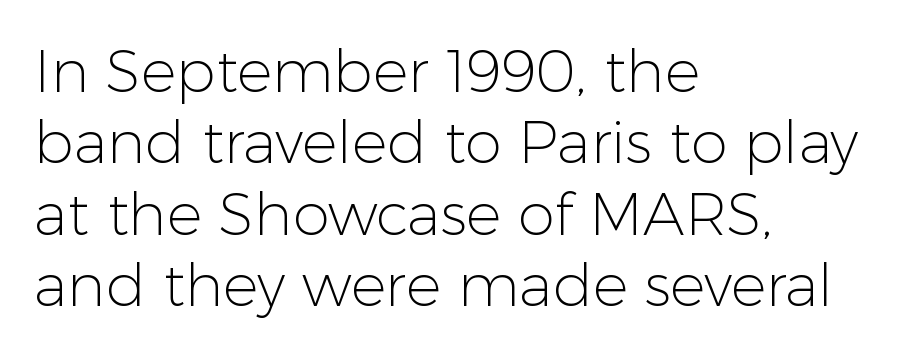
The image shows 59 px light sans-serif type, upright; set left-aligned, line spacing 1.21x, normal letter spacing, not underlined; low stroke contrast and a medium x-height.
